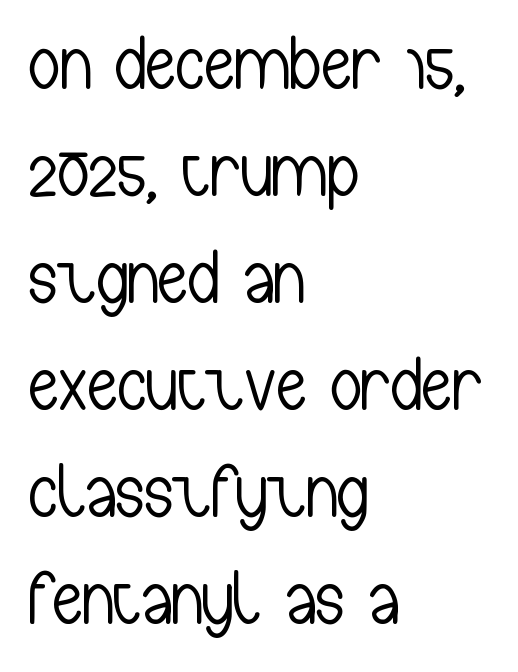
The text block is weighted toward the left margin, trailing off unevenly rightward. Ordinary non-slanted type is in use. Does the type have serifs? No, each stem ends abruptly. Weight: not bold — regular or lighter. A typesetter would call this zero additional tracking.
